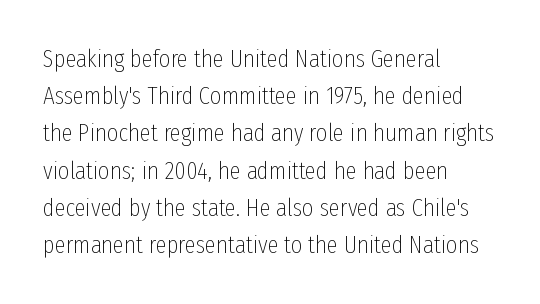
{"italic": "no", "bold": "no", "underline": "no", "align": "left", "line_spacing": "normal", "line_spacing_ratio": 1.49, "letter_spacing": "normal", "letter_spacing_em": 0.0, "glyph_px": 25}
